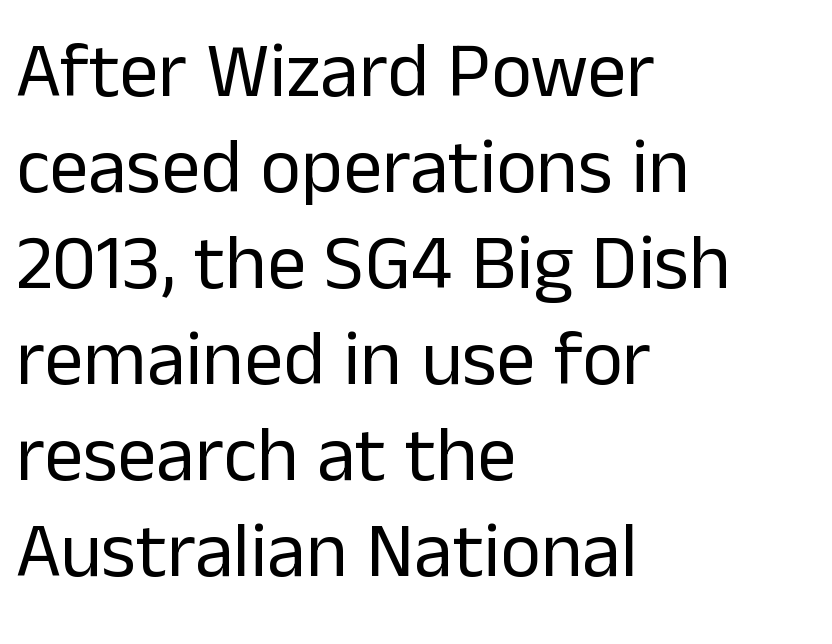
The image shows 78 px regular-weight sans-serif type, upright; set left-aligned, line spacing 1.23x, normal letter spacing, not underlined; low stroke contrast and a medium x-height.
